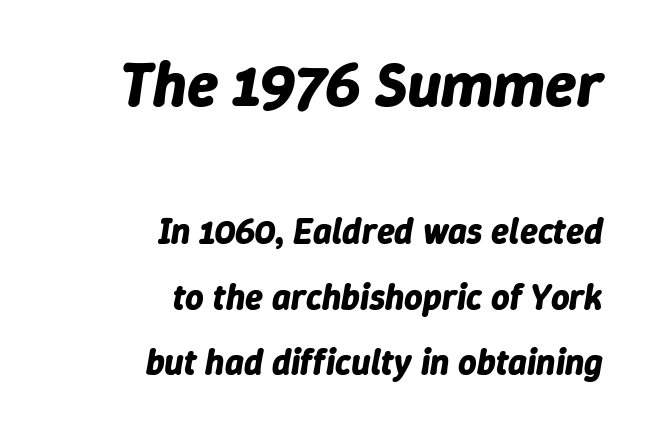
The image shows 63 px bold type, italic (leaning right); set right-aligned, line spacing 1.81x, normal letter spacing, not underlined; the first (top) block is 1.75x larger; low stroke contrast and a medium x-height.
